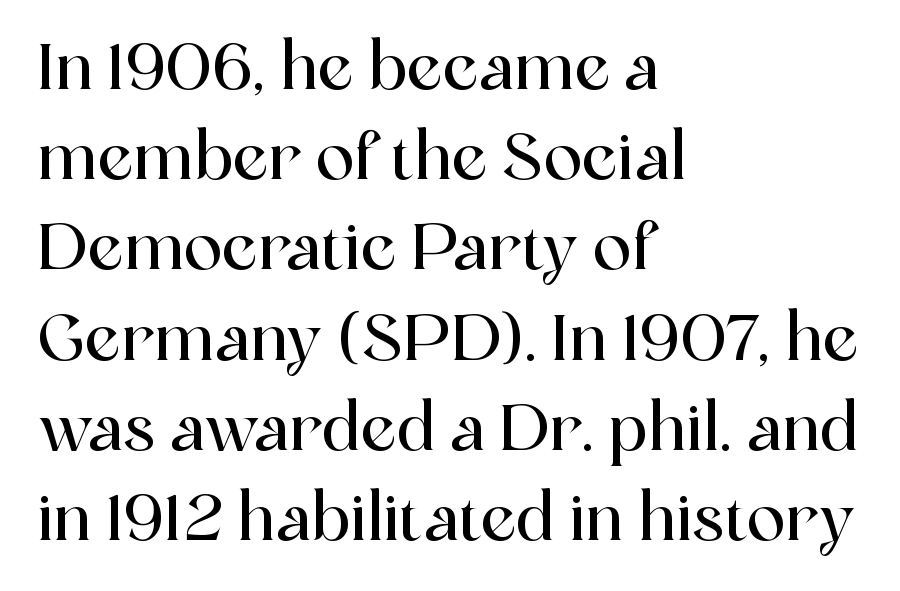
The image shows 64 px serif type, upright; set left-aligned, normal line spacing (1.41x), normal letter spacing, not underlined; a medium x-height.
